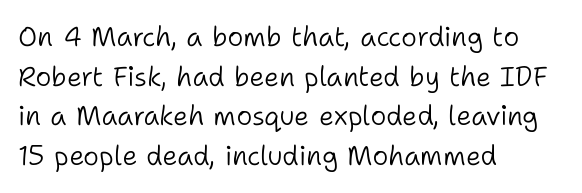
Q: Is the text bold? A: No.
Q: Is the text italic (slanted)? A: No, it is upright.
Q: Is the text underlined? A: No.
Q: How is the paragraph aligned? A: Left-aligned.
Q: Is the spacing between letters normal or unusually wide? A: Normal.
Q: Is the spacing between lines tight, normal or loose? A: Normal.
